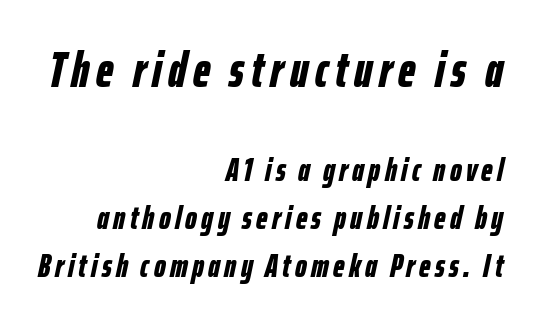
Character widths vary here, with narrow letters taking less room than wide ones. The space between consecutive lines is moderate. A student would notice the top passage is typeset larger than what follows. Line endings align vertically; line beginnings do not. Italic: yes, the glyphs are oblique. The typesetting leans heavy: a genuine bold.
